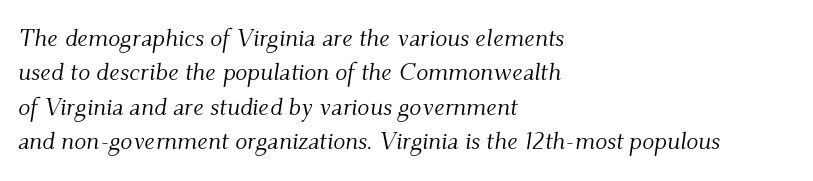
The rendering anchors every line to the left-hand side. Between one letter and the next there's only the usual sliver of space. Tall strokes in this sample are angled rather than plumb. Successive baselines arrive at the customary interval. This reads as an unemphasized weight, regular at the heaviest. Underline: absent.
